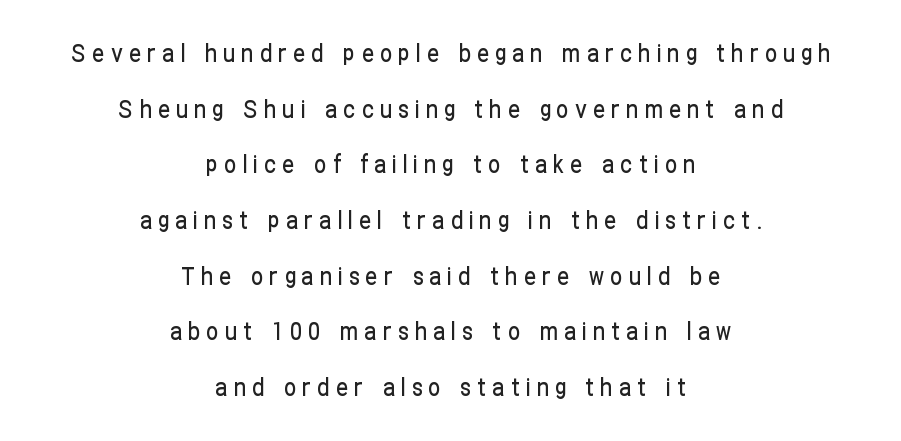
Q: Is the text italic (slanted)? A: No, it is upright.
Q: Is the text underlined? A: No.
Q: How is the paragraph aligned? A: Centered.
Q: Is the spacing between letters normal or unusually wide? A: Unusually wide.
Q: Is the spacing between lines tight, normal or loose? A: Loose.
